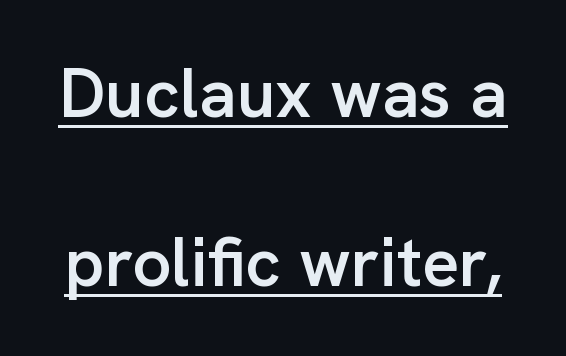
The image shows 69 px semibold sans-serif type, upright; set loose line spacing (2.45x), normal letter spacing, underlined; low stroke contrast and a medium x-height.
